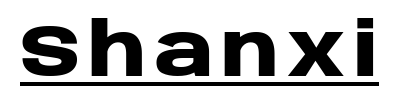
{"serif": "no", "italic": "no", "bold": "yes", "weight": "heavy", "width": "wide", "stroke_contrast": "low", "x_height": "large", "monospaced": "no", "underline": "yes", "glyph_px": 73}
